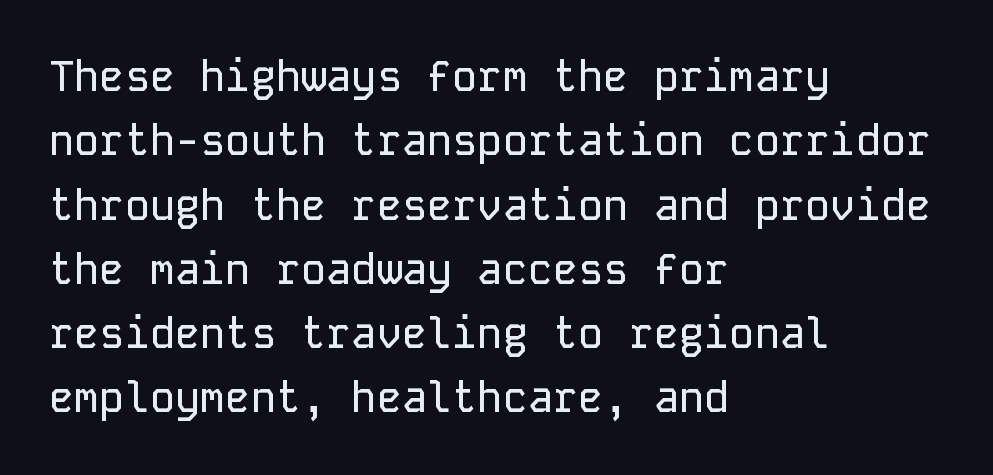
{"serif": "no", "italic": "no", "width": "normal", "stroke_contrast": "low", "x_height": "medium", "monospaced": "yes", "underline": "no", "align": "left", "line_spacing": "normal", "line_spacing_ratio": 1.53, "letter_spacing": "normal", "letter_spacing_em": 0.0, "glyph_px": 42}
